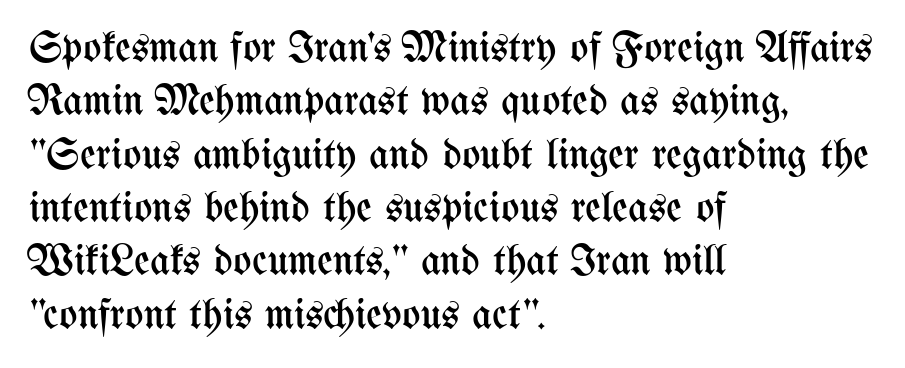
The image shows 43 px regular-weight, condensed type, upright; set left-aligned, line spacing 1.24x, normal letter spacing, not underlined; medium stroke contrast and a medium x-height.
